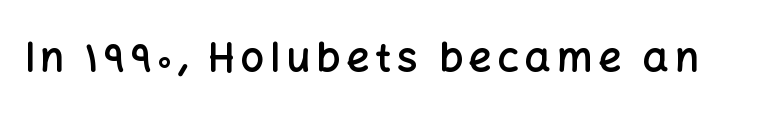
{"serif": "no", "italic": "no", "bold": "semi", "weight": "semibold", "width": "normal", "stroke_contrast": "low", "x_height": "medium", "monospaced": "no", "underline": "no", "glyph_px": 41}
